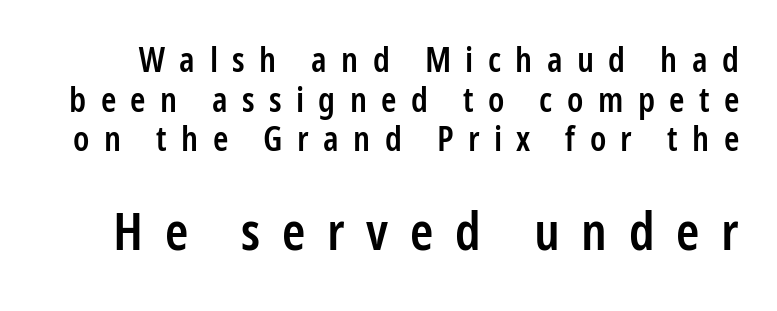
{"serif": "no", "italic": "no", "bold": "semi", "weight": "semibold", "width": "condensed", "stroke_contrast": "low", "x_height": "medium", "monospaced": "no", "underline": "no", "line_spacing": "tight", "line_spacing_ratio": 1.13, "letter_spacing": "wide", "letter_spacing_em": 0.41, "larger_block": "second", "size_ratio": 1.51, "glyph_px": 53}
